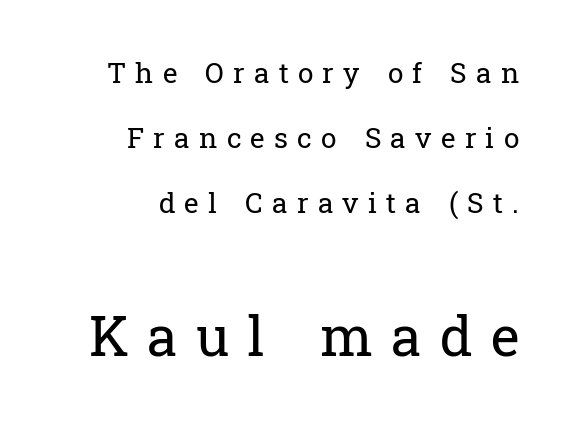
The image shows 55 px regular-weight serif type, upright; set right-aligned, loose line spacing (2.33x), unusually wide letter spacing (+0.33 em), not underlined; the second (bottom) block is 1.96x larger; low stroke contrast and a medium x-height.
